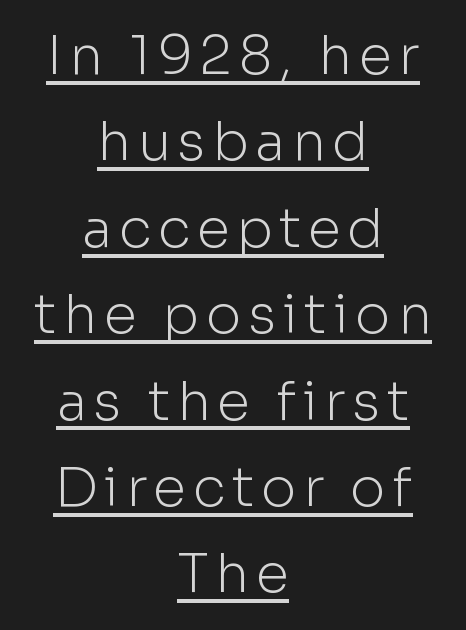
Look at the bottom of the vertical strokes: they stop flat, with no serifs. The lettering holds an erect, upright posture throughout. Notice how a bar underscores the lettering throughout. No extra ink here — the face is not bold. Baseline-to-baseline distance is the conventional proportion of letter height. Line starts and ends both wander, symmetrically.
